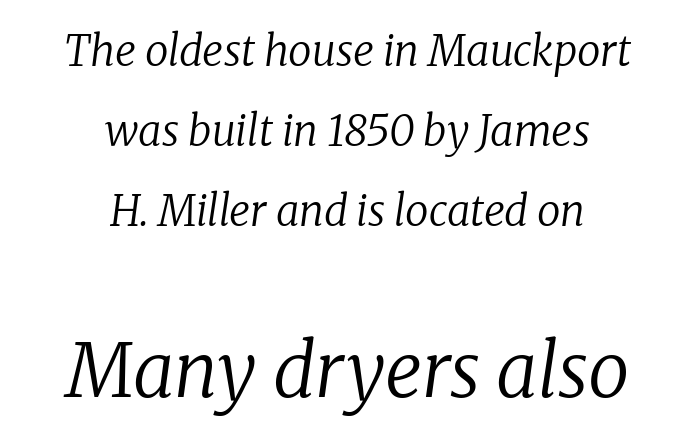
Is the letter spacing exaggerated? No — it looks like the ordinary default. Glance below the letters and you will spot only blank space. The letters carry serifs — small finishing strokes at the ends of their stems. A light-to-regular cut is what we see here. Does the bottom block carry the larger type? Yes, it does.
